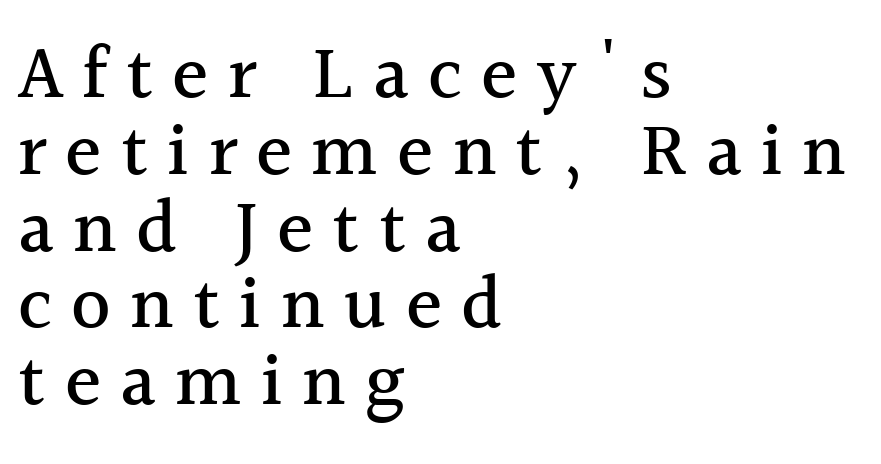
Q: Is the text italic (slanted)? A: No, it is upright.
Q: Is the typeface a serif or a sans-serif typeface? A: Serif.
Q: Is the text underlined? A: No.
Q: How is the paragraph aligned? A: Left-aligned.
Q: Is the spacing between letters normal or unusually wide? A: Unusually wide.
Q: Is the spacing between lines tight, normal or loose? A: Tight.
Q: Width (condensed, normal, or wide)? A: Normal.
Q: x-height? A: Medium.
Q: Monospaced? A: No.
